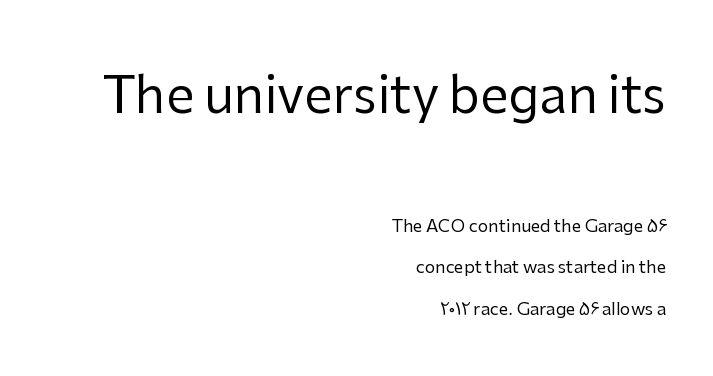
Q: Is the text bold? A: No.
Q: Is the text italic (slanted)? A: No, it is upright.
Q: Is the typeface a serif or a sans-serif typeface? A: Sans-serif.
Q: Is the text underlined? A: No.
Q: How is the paragraph aligned? A: Right-aligned.
Q: Is the spacing between letters normal or unusually wide? A: Normal.
Q: Is the spacing between lines tight, normal or loose? A: Loose.
Q: Which block of text is set in a larger size, the first (top) or the second (bottom)? A: The first (top) one.
Q: Width (condensed, normal, or wide)? A: Normal.
Q: Stroke contrast? A: Low.
Q: x-height? A: Medium.
Q: Monospaced? A: No.
